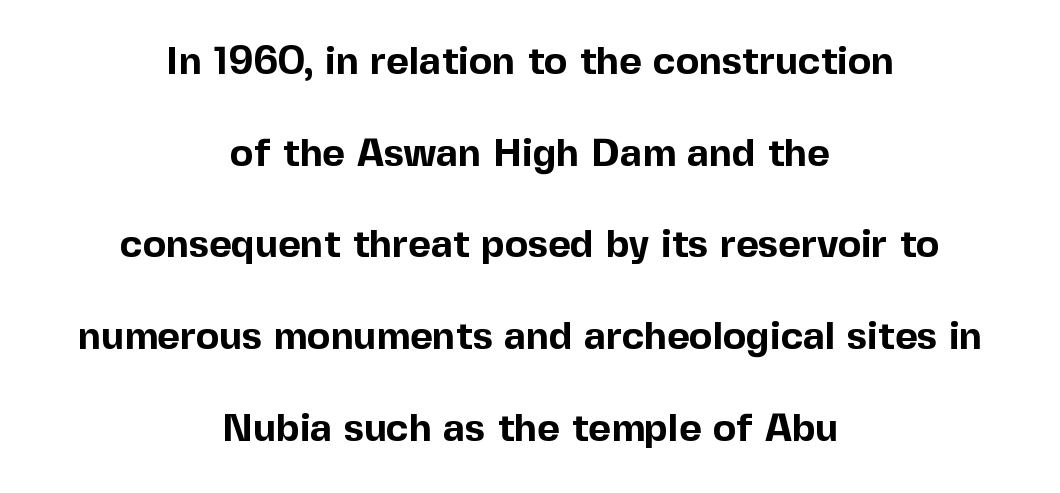
Q: Is the text bold? A: Yes.
Q: Is the text italic (slanted)? A: No, it is upright.
Q: Is the typeface a serif or a sans-serif typeface? A: Sans-serif.
Q: Is the text underlined? A: No.
Q: How is the paragraph aligned? A: Centered.
Q: Is the spacing between letters normal or unusually wide? A: Normal.
Q: Is the spacing between lines tight, normal or loose? A: Loose.
Q: Width (condensed, normal, or wide)? A: Normal.
Q: x-height? A: Medium.
Q: Monospaced? A: No.
